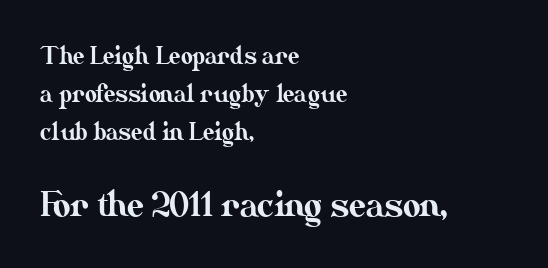
The image shows 34 px text type, upright; set left-aligned, normal line spacing (1.66x), normal letter spacing, not underlined; the second (bottom) block is 1.48x larger; medium stroke contrast and a small x-height.
